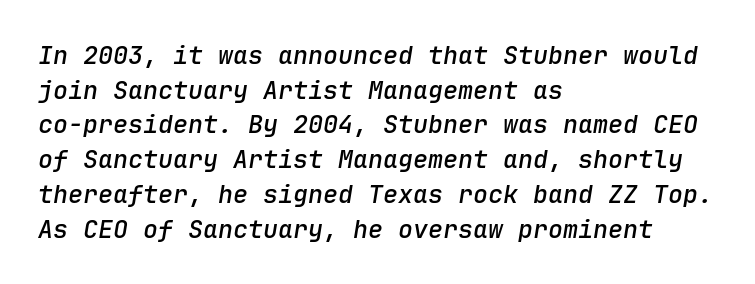
Q: Is the text bold? A: Semi-bold.
Q: Is the text italic (slanted)? A: Yes, it leans right by about 9 degrees.
Q: Is the text underlined? A: No.
Q: How is the paragraph aligned? A: Left-aligned.
Q: Is the spacing between letters normal or unusually wide? A: Normal.
Q: Is the spacing between lines tight, normal or loose? A: Normal.
